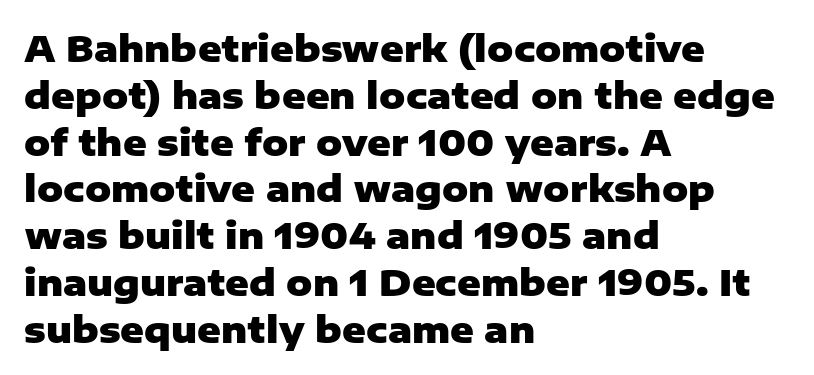
The image shows 36 px heavy sans-serif type, upright; set left-aligned, normal line spacing (1.3x), normal letter spacing, not underlined; low stroke contrast and a medium x-height.
